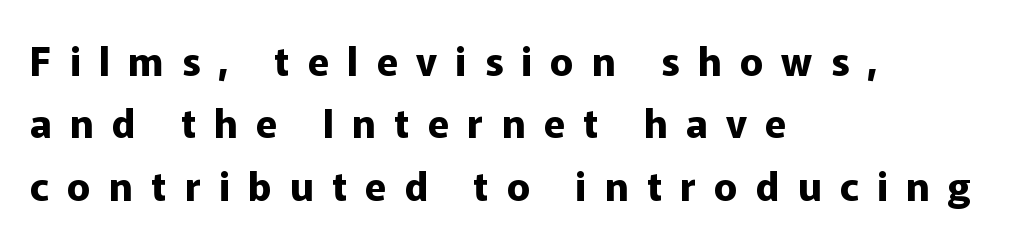
Q: Is the text bold? A: Yes.
Q: Is the text italic (slanted)? A: No, it is upright.
Q: Is the typeface a serif or a sans-serif typeface? A: Sans-serif.
Q: Is the text underlined? A: No.
Q: How is the paragraph aligned? A: Left-aligned.
Q: Is the spacing between letters normal or unusually wide? A: Unusually wide.
Q: Is the spacing between lines tight, normal or loose? A: Normal.
Q: Width (condensed, normal, or wide)? A: Normal.
Q: Stroke contrast? A: Low.
Q: x-height? A: Medium.
Q: Monospaced? A: No.
